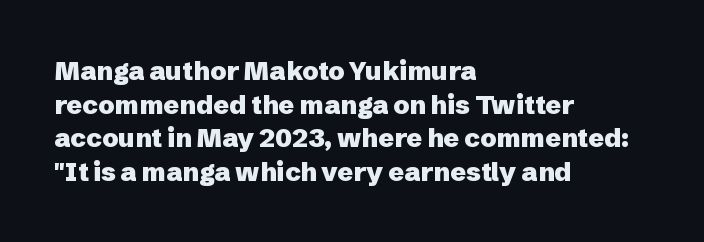
The image shows 26 px bold type, upright; set left-aligned, normal line spacing (1.29x), normal letter spacing, not underlined.
